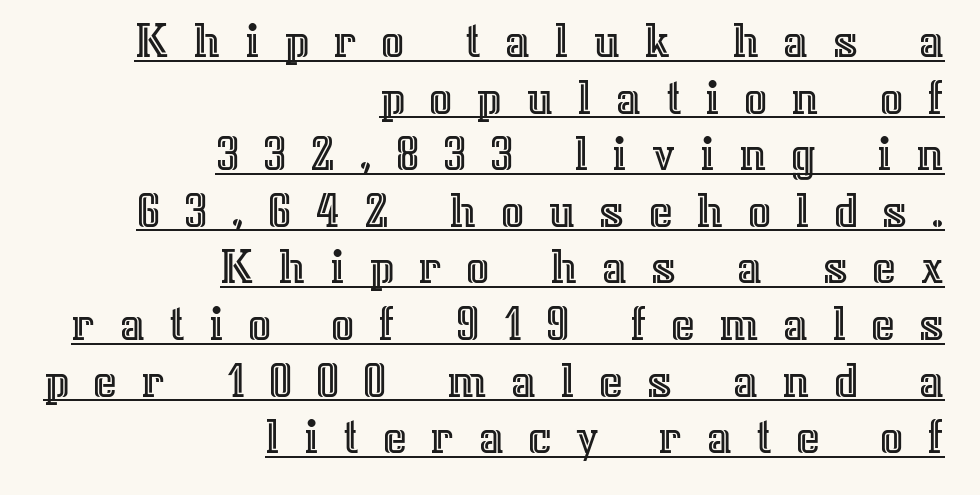
The image shows 51 px text type, upright; set right-aligned, tight line spacing (1.11x), unusually wide letter spacing (+0.47 em), underlined; a medium x-height.
